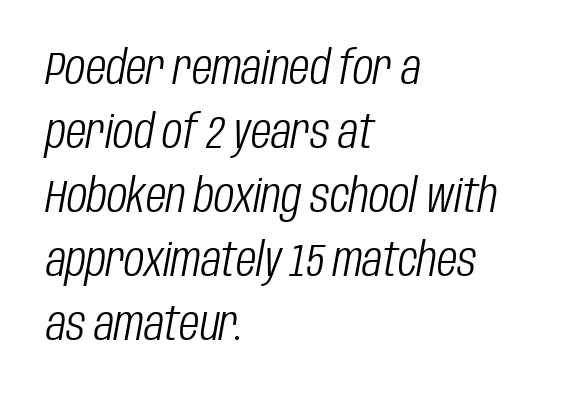
Q: Is the text bold? A: No.
Q: Is the text italic (slanted)? A: Yes, it leans right by about 10 degrees.
Q: Is the text underlined? A: No.
Q: How is the paragraph aligned? A: Left-aligned.
Q: Is the spacing between letters normal or unusually wide? A: Normal.
Q: Is the spacing between lines tight, normal or loose? A: Normal.
Q: Width (condensed, normal, or wide)? A: Condensed.
Q: Stroke contrast? A: Low.
Q: x-height? A: Large.
Q: Monospaced? A: No.
